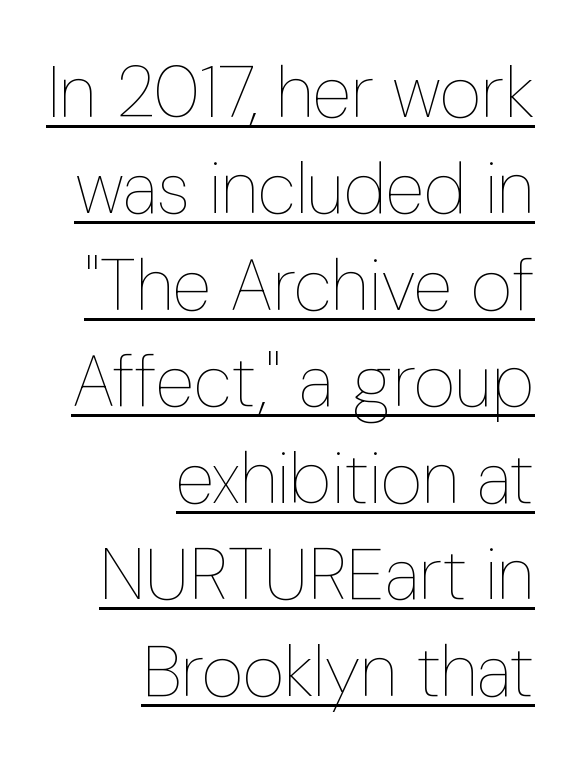
The image shows 72 px thin, condensed type, upright; set right-aligned, normal line spacing (1.34x), normal letter spacing, underlined; low stroke contrast and a medium x-height.
